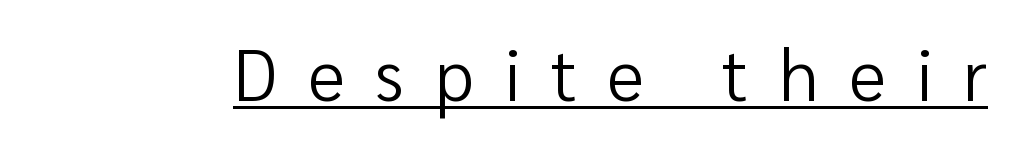
Q: Is the text bold? A: No.
Q: Is the text italic (slanted)? A: No, it is upright.
Q: Is the typeface a serif or a sans-serif typeface? A: Sans-serif.
Q: Is the text underlined? A: Yes.
Q: Is the spacing between letters normal or unusually wide? A: Unusually wide.
Q: Width (condensed, normal, or wide)? A: Normal.
Q: Stroke contrast? A: Low.
Q: x-height? A: Medium.
Q: Monospaced? A: No.
